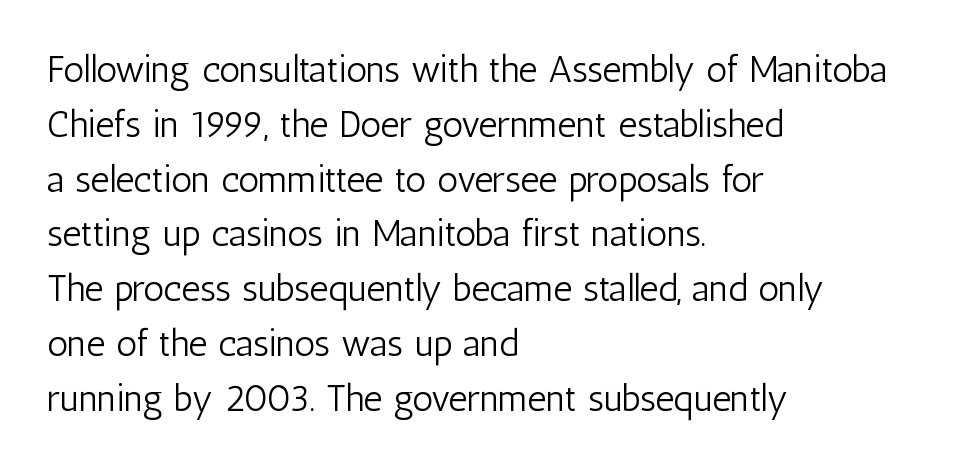
A typesetter would call this leading conventional body-copy spacing. Type style note: lacks serifs. Weight: in the light-to-regular range. The setting favours the left margin, as ordinary paragraphs usually do.
